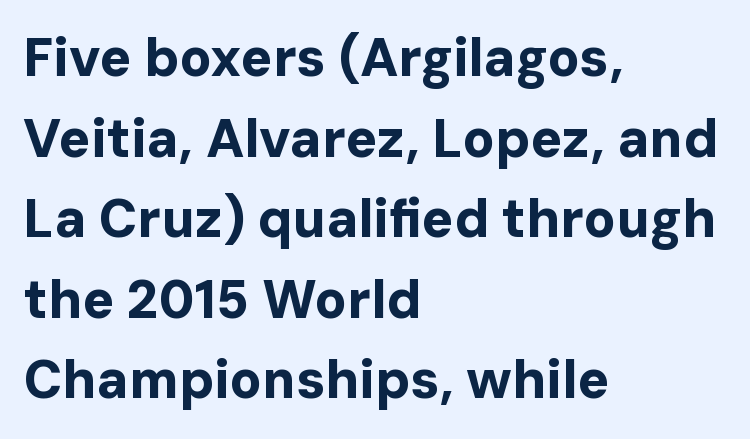
{"serif": "no", "italic": "no", "bold": "yes", "weight": "bold", "width": "normal", "stroke_contrast": "low", "x_height": "medium", "monospaced": "no", "underline": "no", "align": "left", "line_spacing": "normal", "line_spacing_ratio": 1.52, "letter_spacing": "normal", "letter_spacing_em": 0.0, "glyph_px": 53}
